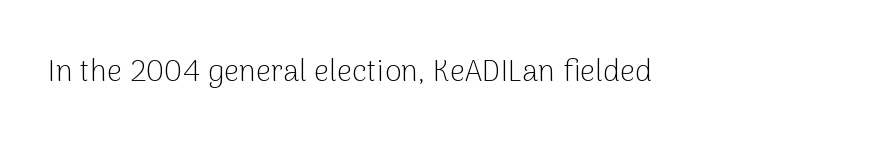
Q: Is the text bold? A: No.
Q: Is the text italic (slanted)? A: No, it is upright.
Q: Is the typeface a serif or a sans-serif typeface? A: Sans-serif.
Q: Is the text underlined? A: No.
Q: Is the spacing between letters normal or unusually wide? A: Normal.
Q: Width (condensed, normal, or wide)? A: Normal.
Q: Stroke contrast? A: Low.
Q: x-height? A: Medium.
Q: Monospaced? A: No.
